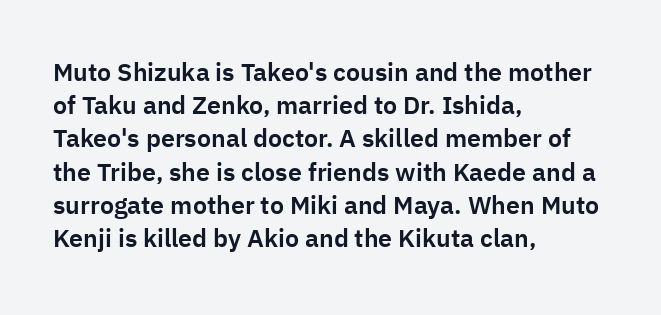
Students, observe: this is what conventionally led text looks like. Look at the tracking — it's just the regular setting, nothing added. The paragraph has a hard left edge and a soft right edge. Check under the words: just untouched page. The lettering holds an erect, upright posture throughout.
